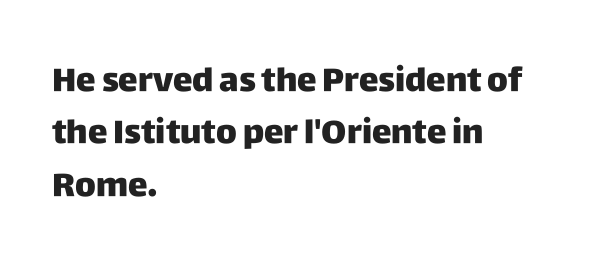
{"serif": "no", "italic": "no", "bold": "yes", "weight": "heavy", "width": "normal", "stroke_contrast": "low", "x_height": "large", "monospaced": "no", "underline": "no", "align": "left", "line_spacing": "normal", "line_spacing_ratio": 1.59, "letter_spacing": "normal", "letter_spacing_em": 0.0, "glyph_px": 33}
